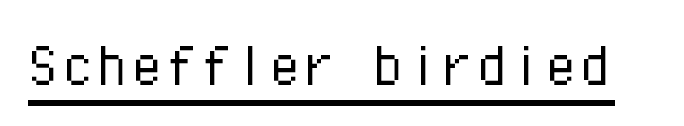
The image shows 69 px light sans-serif type, upright, monospaced; set normal letter spacing, underlined; low stroke contrast and a medium x-height.
